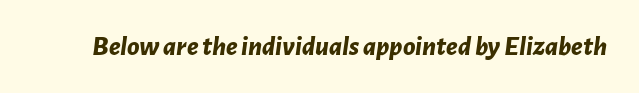
Q: Is the text bold? A: Yes.
Q: Is the text italic (slanted)? A: Yes, it leans right by about 7 degrees.
Q: Is the text underlined? A: No.
Q: Is the spacing between letters normal or unusually wide? A: Normal.
Q: Width (condensed, normal, or wide)? A: Normal.
Q: Stroke contrast? A: Low.
Q: x-height? A: Medium.
Q: Monospaced? A: No.
